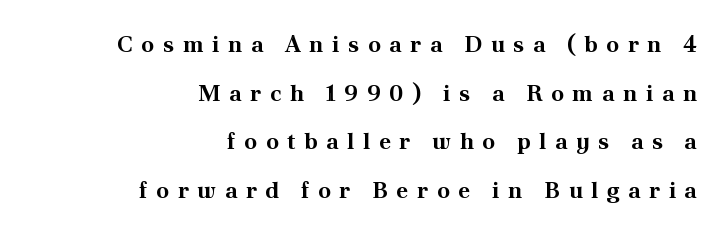
{"italic": "no", "bold": "yes", "underline": "no", "align": "right", "line_spacing": "loose", "line_spacing_ratio": 2.11, "letter_spacing": "wide", "letter_spacing_em": 0.37, "glyph_px": 23}
